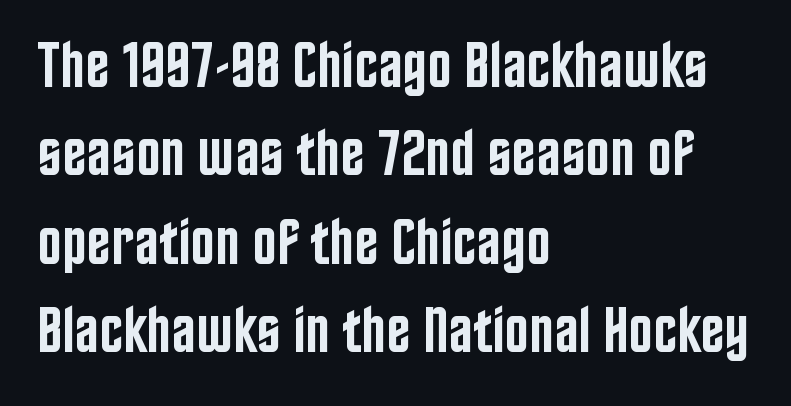
The image shows 65 px semibold, condensed sans-serif type, upright; set left-aligned, normal line spacing (1.36x), normal letter spacing, not underlined; low stroke contrast and a large x-height.
